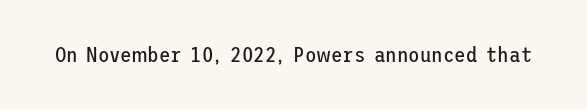
{"italic": "no", "bold": "no", "underline": "no", "letter_spacing": "normal", "letter_spacing_em": 0.0, "glyph_px": 21}
